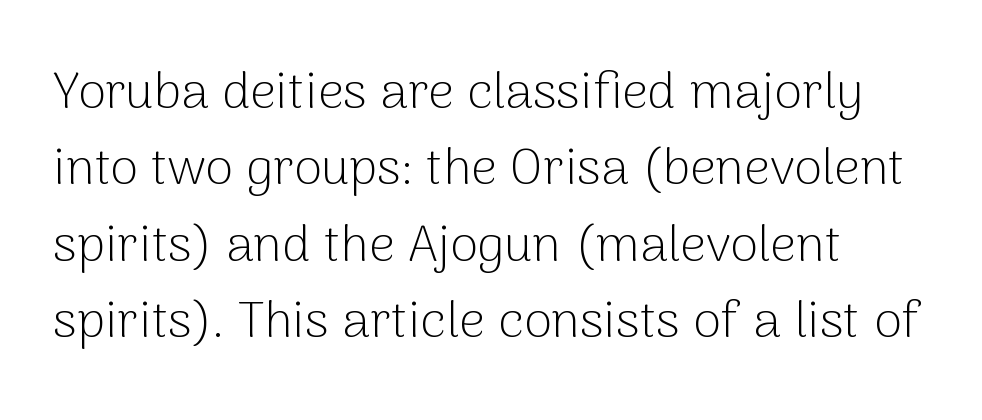
The image shows 51 px light sans-serif type, upright; set left-aligned, normal line spacing (1.5x), normal letter spacing, not underlined; low stroke contrast and a medium x-height.
